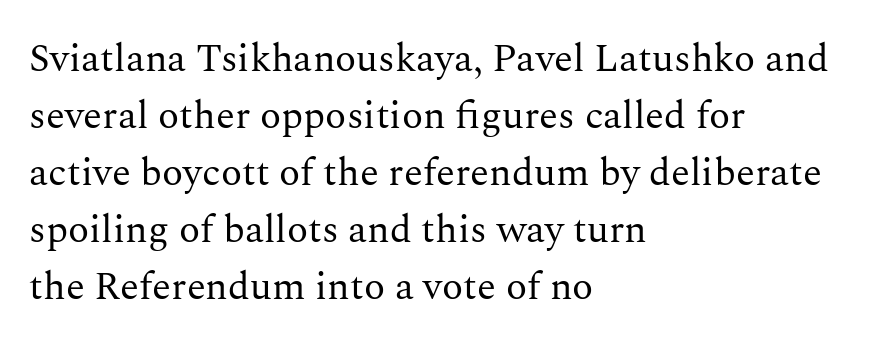
{"serif": "yes", "italic": "no", "bold": "no", "weight": "regular", "width": "normal", "stroke_contrast": "medium", "x_height": "medium", "monospaced": "no", "underline": "no", "align": "left", "line_spacing": "normal", "line_spacing_ratio": 1.46, "letter_spacing": "normal", "letter_spacing_em": 0.0, "glyph_px": 39}
